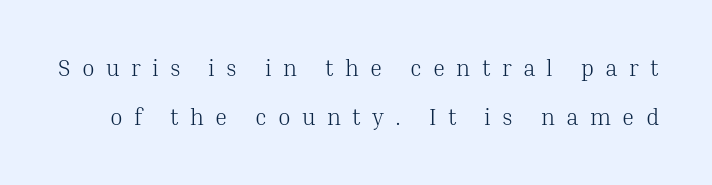
Someone cranked the tracking dial way up on this one. Is the type heavy? It reads as light-to-regular instead. The line-height multiplier appears high, well above default. The lettering stays uniformly vertical, giving the passage a roman look.
